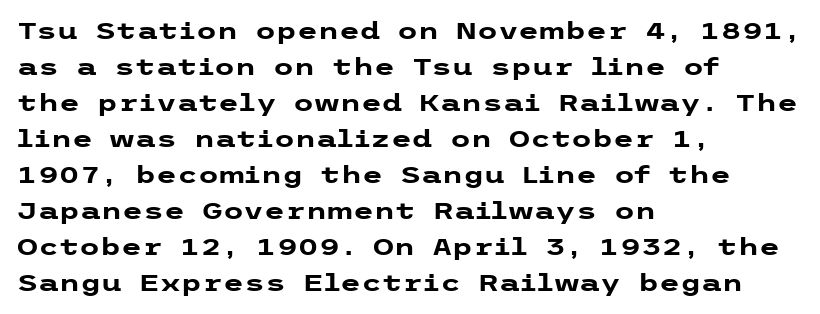
The image shows 24 px bold type, upright; set left-aligned, normal line spacing (1.5x), normal letter spacing, not underlined.
